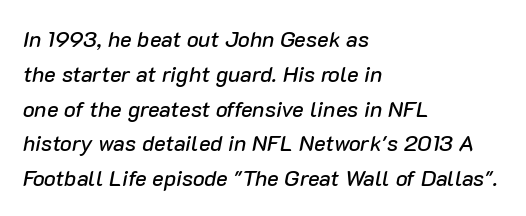
The image shows 22 px text type, italic (leaning right); set left-aligned, normal line spacing (1.58x), normal letter spacing, not underlined.
